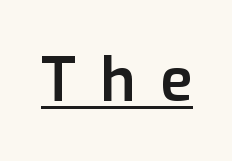
Does the type have serifs? No, each stem ends abruptly. The characters look somewhat weighty, a semibold short of true bold. A typesetter would call this proportional, since set widths differ per character. The tracking reads as deliberately expanded to a designer's eye. Check the space under the baseline: a stroke is drawn there. It's the straight-up-and-down kind of type.
